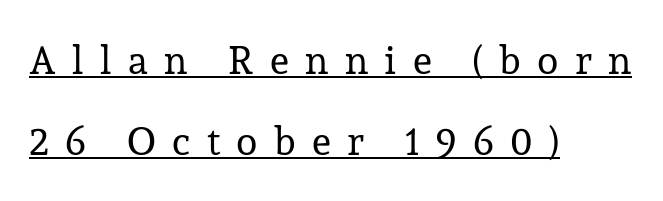
The image shows 39 px regular-weight serif type, upright; set left-aligned, loose line spacing (2.07x), unusually wide letter spacing (+0.42 em), underlined; low stroke contrast and a medium x-height.
